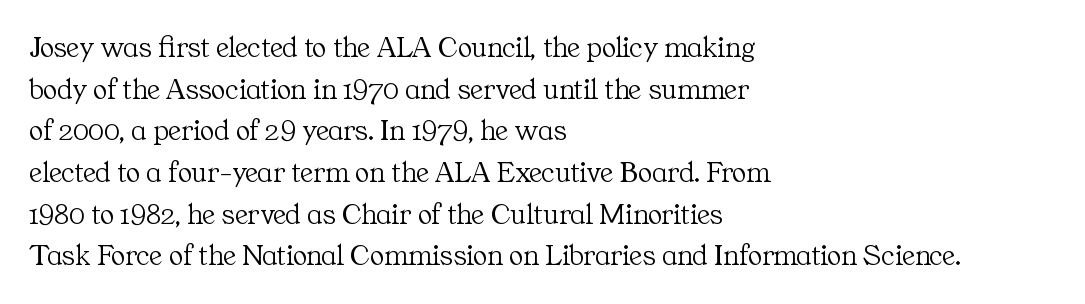
The rendering anchors every line to the left-hand side. The cut favours lightness, reaching ordinary text weight at its darkest. Varying glyph widths throughout — classic text-font behaviour. A serif font was chosen for this passage.
